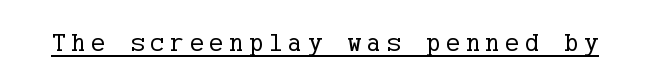
Observe the wide spacing: letters keep a clear distance from each other. Nothing heavy about these letters — not bold at all. Each line of the rendering has a horizontal stroke beneath the glyphs. Italic? Not at all — the glyphs are vertical.
